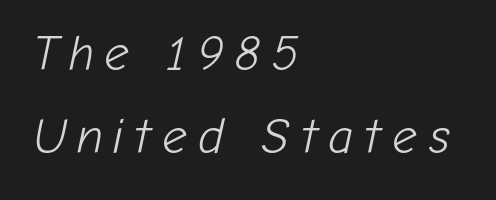
{"italic": "yes", "lean": "right", "slant_degrees": 12, "bold": "no", "weight": "light", "width": "normal", "stroke_contrast": "low", "x_height": "medium", "monospaced": "no", "underline": "no", "align": "left", "line_spacing": "normal", "line_spacing_ratio": 1.7, "letter_spacing": "wide", "letter_spacing_em": 0.21, "glyph_px": 49}
